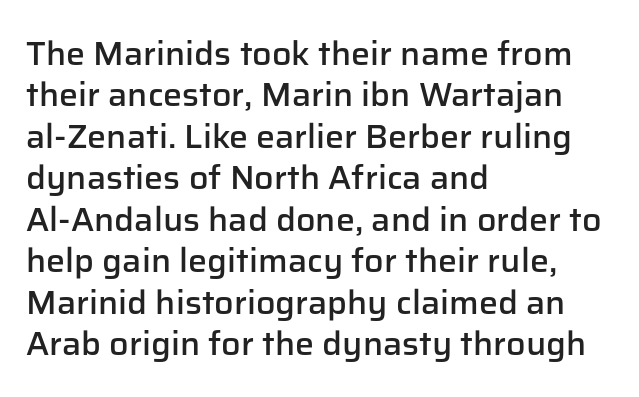
The image shows 34 px semibold sans-serif type, upright; set left-aligned, line spacing 1.22x, normal letter spacing, not underlined; low stroke contrast and a medium x-height.
